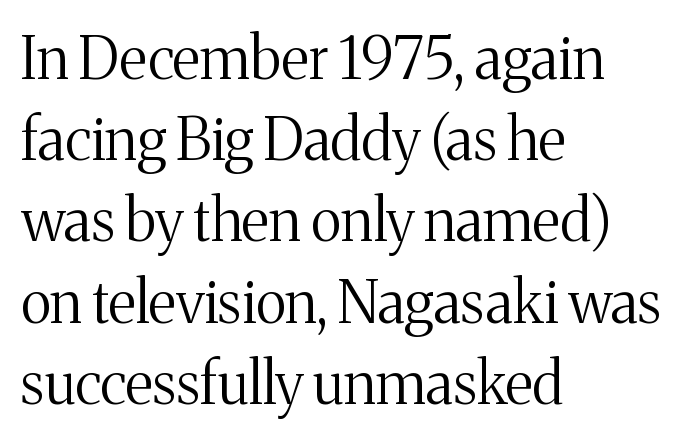
Q: Is the text bold? A: No.
Q: Is the text italic (slanted)? A: No, it is upright.
Q: Is the typeface a serif or a sans-serif typeface? A: Serif.
Q: Is the text underlined? A: No.
Q: How is the paragraph aligned? A: Left-aligned.
Q: Is the spacing between letters normal or unusually wide? A: Normal.
Q: Is the spacing between lines tight, normal or loose? A: Normal.
Q: Width (condensed, normal, or wide)? A: Normal.
Q: Stroke contrast? A: Medium.
Q: x-height? A: Medium.
Q: Monospaced? A: No.
